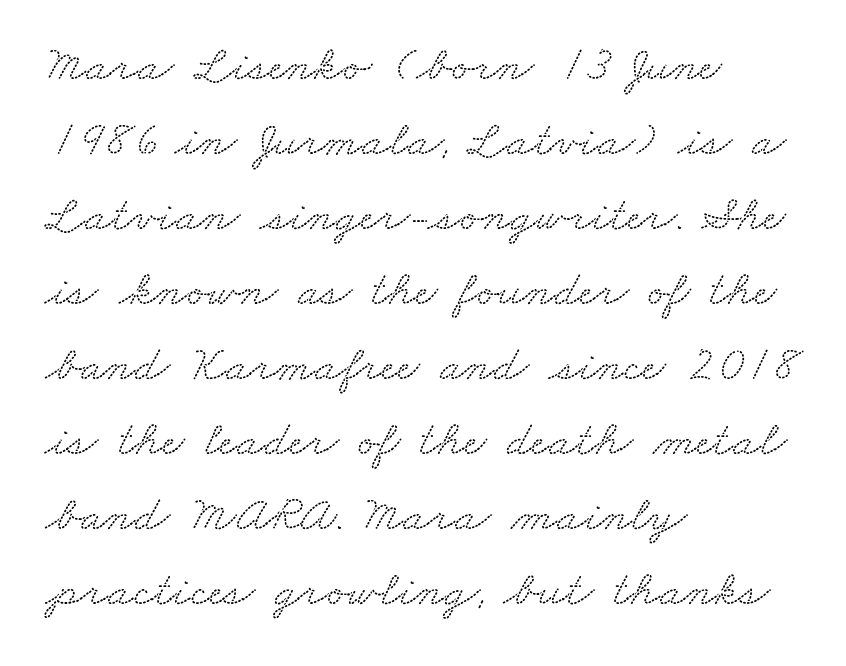
The image shows 50 px wide serif type; set left-aligned, normal line spacing (1.5x), normal letter spacing, not underlined; low stroke contrast and a small x-height.
